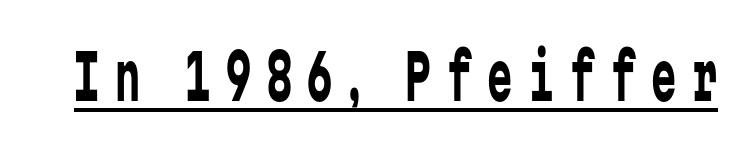
The image shows 63 px regular-weight, condensed sans-serif type, upright, monospaced; set unusually wide letter spacing (+0.25 em), underlined; low stroke contrast and a medium x-height.
